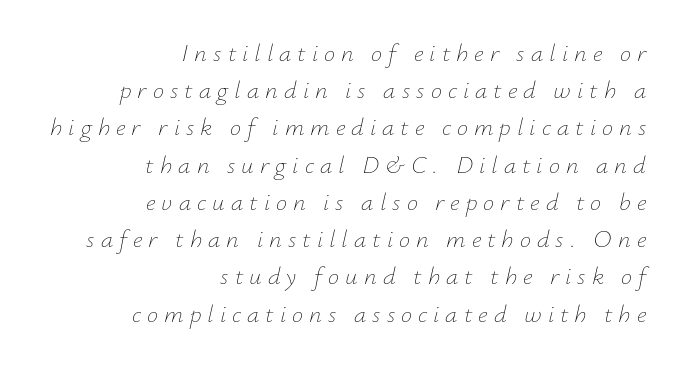
Q: Is the text bold? A: No.
Q: Is the text italic (slanted)? A: Yes, it leans right by about 12 degrees.
Q: Is the text underlined? A: No.
Q: How is the paragraph aligned? A: Right-aligned.
Q: Is the spacing between letters normal or unusually wide? A: Unusually wide.
Q: Is the spacing between lines tight, normal or loose? A: Normal.
